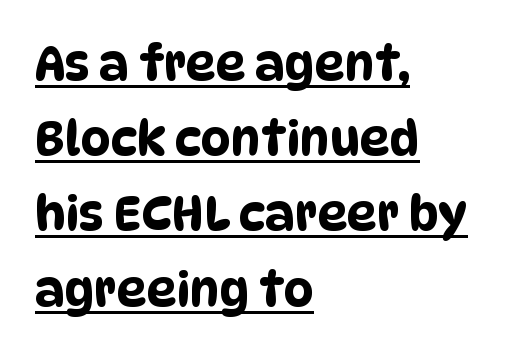
{"serif": "no", "width": "condensed", "stroke_contrast": "low", "x_height": "large", "monospaced": "no", "underline": "yes", "align": "left", "line_spacing": "normal", "line_spacing_ratio": 1.6, "letter_spacing": "normal", "letter_spacing_em": 0.0, "glyph_px": 47}
